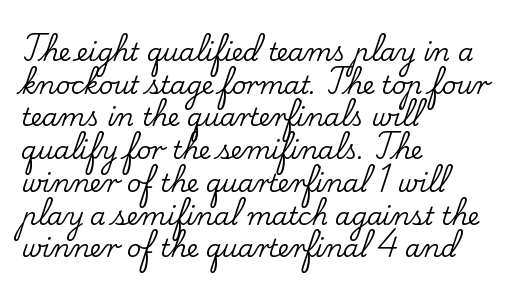
Q: Is the text italic (slanted)? A: Yes.
Q: Is the text underlined? A: No.
Q: How is the paragraph aligned? A: Left-aligned.
Q: Is the spacing between letters normal or unusually wide? A: Normal.
Q: Is the spacing between lines tight, normal or loose? A: Normal.
